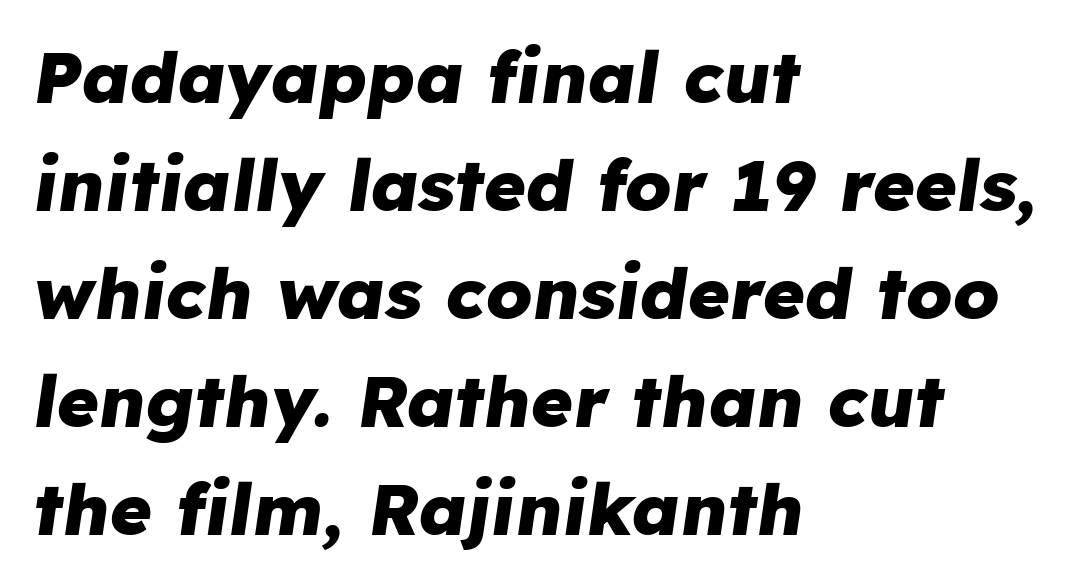
Evenly set lines give the paragraph a standard silhouette. Letters rest on an invisible, unmarked baseline. An italicized treatment has been applied to the whole sample. Typeset ragged right — the left edge is the straight one. In terms of weight, the rendering is a true, heavy bold. Is the letter spacing exaggerated? No — it looks like the ordinary default.
